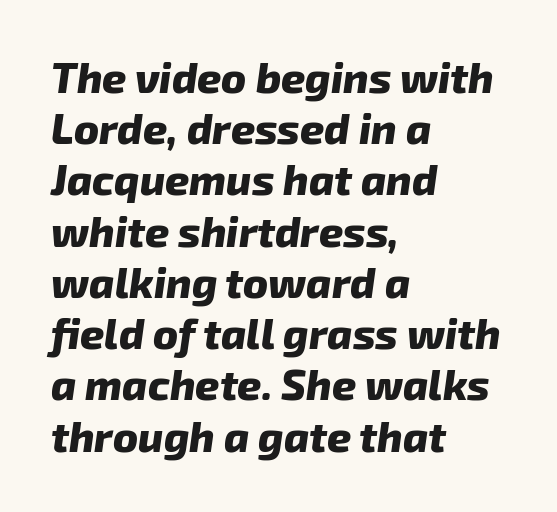
The image shows 42 px heavy type, italic (leaning right); set left-aligned, line spacing 1.22x, normal letter spacing, not underlined; low stroke contrast and a medium x-height.
